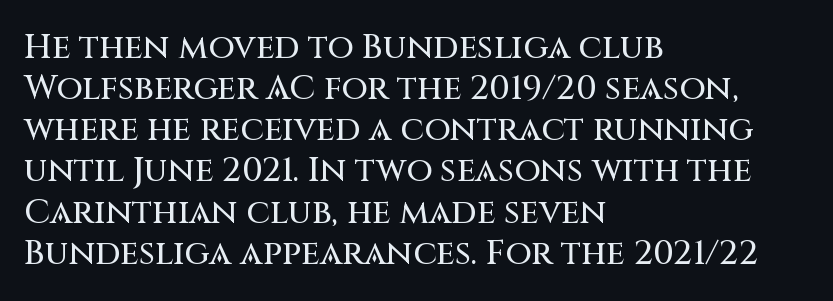
{"serif": "no", "italic": "no", "width": "normal", "stroke_contrast": "medium", "x_height": "large", "monospaced": "no", "underline": "no", "align": "left", "line_spacing_ratio": 1.21, "letter_spacing": "normal", "letter_spacing_em": 0.0, "glyph_px": 34}
